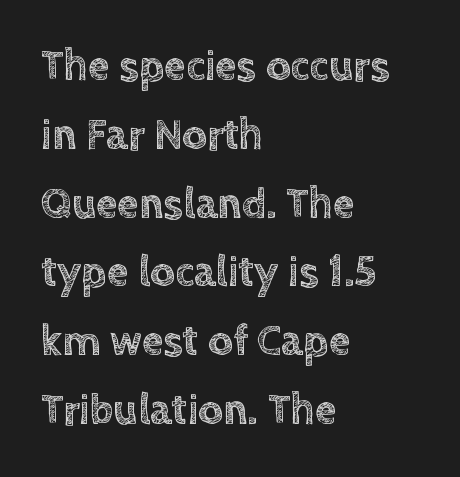
The image shows 43 px text type, upright; set left-aligned, normal line spacing (1.6x), normal letter spacing, not underlined; a large x-height.
